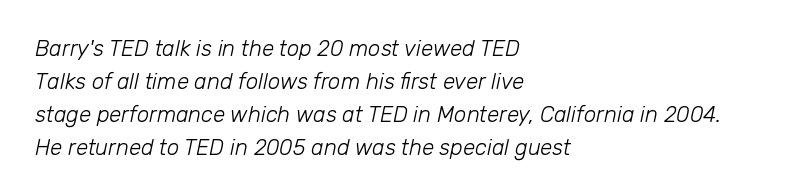
Any mark beneath the type? The region is blank. Italic? Definitely — the glyphs are oblique. Ink coverage per letter is moderate at most. The rendering uses a moderate line-height, typical for paragraphs. Where is the straight margin? On the left. The rendering keeps characters at their native spacing.
